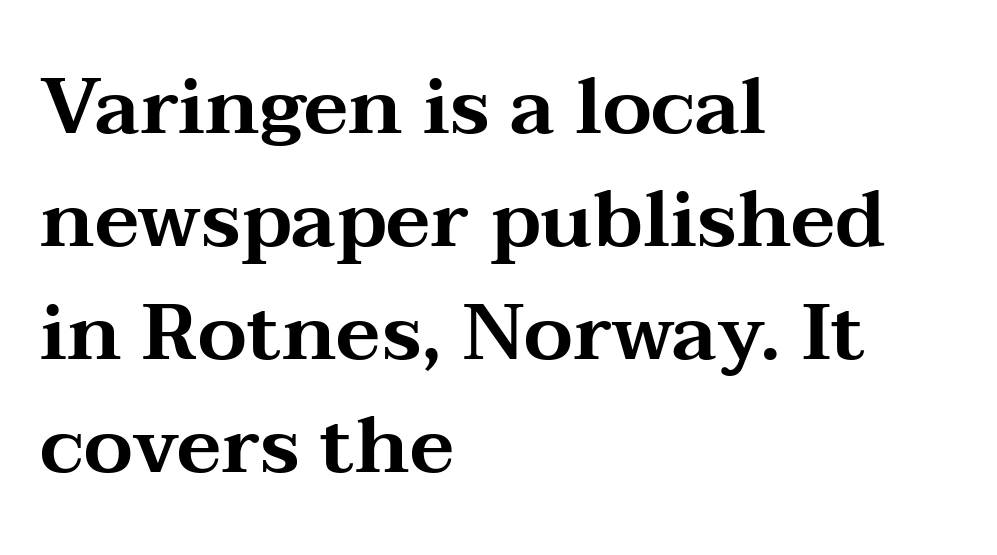
Horizontally, the lines are justified to the leading edge only. Vertically, the passage feels balanced, rows spaced as you'd expect. The specimen reads as upright at a glance. Descender tails drop into unmarked territory. The gaps between neighbouring characters are ordinary and unremarkable.
